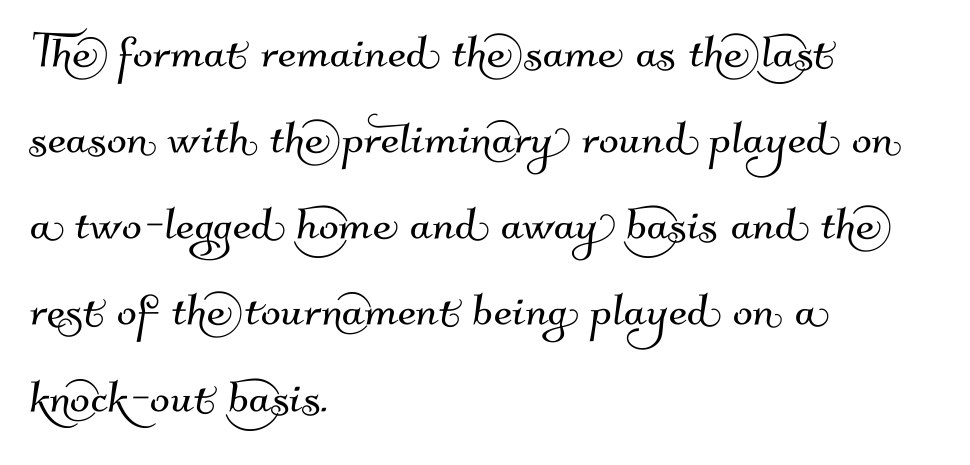
The image shows 59 px sans-serif type; set left-aligned, normal line spacing (1.46x), normal letter spacing, not underlined; medium stroke contrast and a small x-height.
